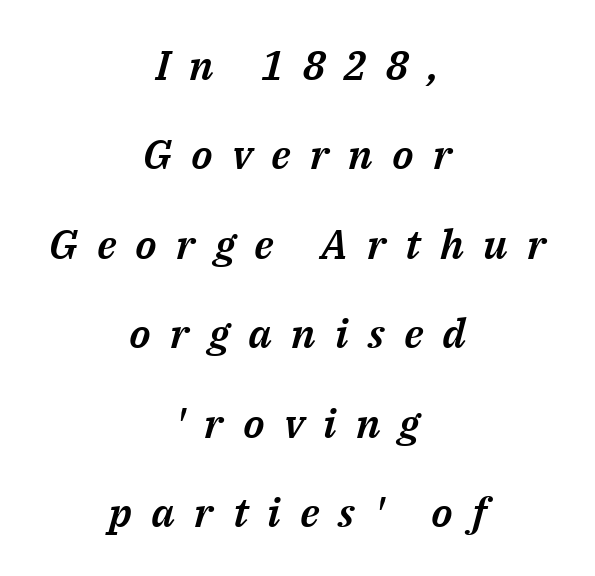
{"italic": "yes", "lean": "right", "slant_degrees": 14, "width": "normal", "stroke_contrast": "medium", "x_height": "medium", "monospaced": "no", "underline": "no", "align": "center", "line_spacing": "loose", "line_spacing_ratio": 2.18, "letter_spacing": "wide", "letter_spacing_em": 0.47, "glyph_px": 41}
